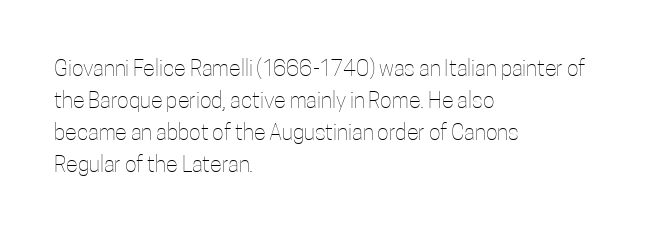
The image shows 22 px text type, upright; set left-aligned, normal line spacing (1.46x), normal letter spacing, not underlined.
